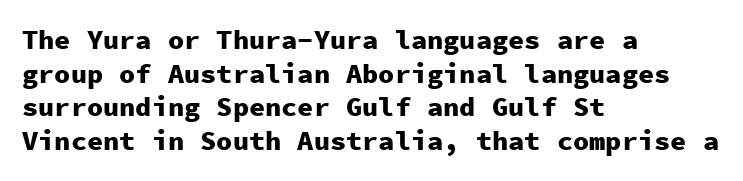
{"italic": "no", "bold": "yes", "underline": "no", "align": "left", "line_spacing": "normal", "line_spacing_ratio": 1.25, "letter_spacing": "normal", "letter_spacing_em": 0.0, "glyph_px": 27}
